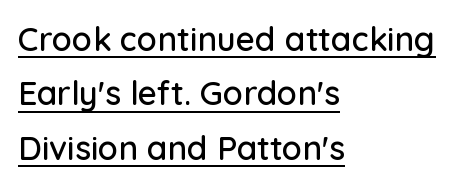
{"serif": "no", "italic": "no", "width": "normal", "stroke_contrast": "low", "x_height": "medium", "monospaced": "no", "underline": "yes", "align": "left", "line_spacing": "normal", "line_spacing_ratio": 1.65, "letter_spacing": "normal", "letter_spacing_em": 0.0, "glyph_px": 33}
